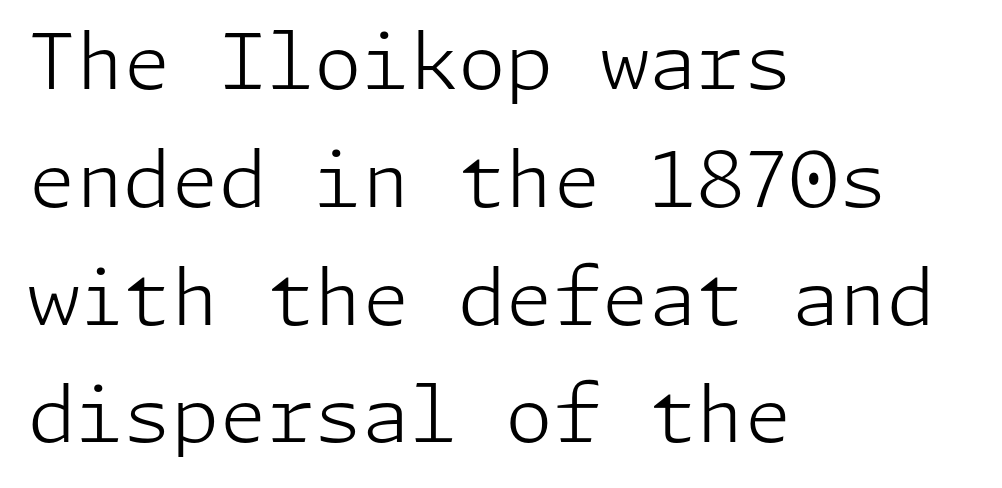
Q: Is the text bold? A: No.
Q: Is the text italic (slanted)? A: No, it is upright.
Q: Is the typeface a serif or a sans-serif typeface? A: Sans-serif.
Q: Is the text underlined? A: No.
Q: How is the paragraph aligned? A: Left-aligned.
Q: Is the spacing between letters normal or unusually wide? A: Normal.
Q: Is the spacing between lines tight, normal or loose? A: Normal.
Q: Width (condensed, normal, or wide)? A: Normal.
Q: Stroke contrast? A: Low.
Q: x-height? A: Medium.
